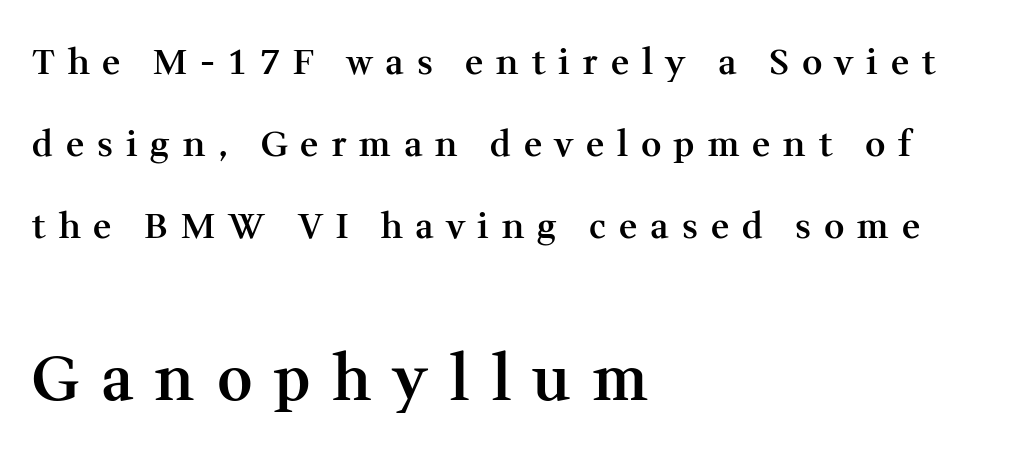
Q: Is the text bold? A: Semi-bold.
Q: Is the text italic (slanted)? A: No, it is upright.
Q: Is the typeface a serif or a sans-serif typeface? A: Serif.
Q: Is the text underlined? A: No.
Q: How is the paragraph aligned? A: Left-aligned.
Q: Is the spacing between letters normal or unusually wide? A: Unusually wide.
Q: Is the spacing between lines tight, normal or loose? A: Loose.
Q: Which block of text is set in a larger size, the first (top) or the second (bottom)? A: The second (bottom) one.
Q: Width (condensed, normal, or wide)? A: Normal.
Q: Stroke contrast? A: Medium.
Q: x-height? A: Medium.
Q: Monospaced? A: No.
